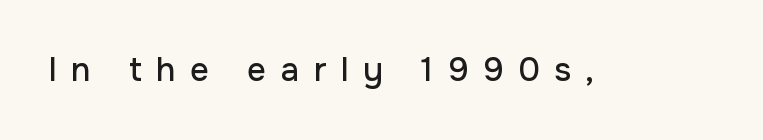
Q: Is the text italic (slanted)? A: No, it is upright.
Q: Is the typeface a serif or a sans-serif typeface? A: Sans-serif.
Q: Is the text underlined? A: No.
Q: Is the spacing between letters normal or unusually wide? A: Unusually wide.
Q: Width (condensed, normal, or wide)? A: Normal.
Q: Stroke contrast? A: Low.
Q: x-height? A: Medium.
Q: Monospaced? A: No.
